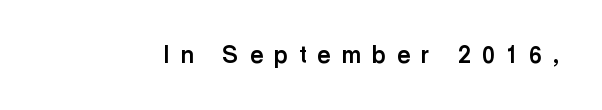
Q: Is the text bold? A: Yes.
Q: Is the text italic (slanted)? A: No, it is upright.
Q: Is the text underlined? A: No.
Q: Is the spacing between letters normal or unusually wide? A: Unusually wide.
